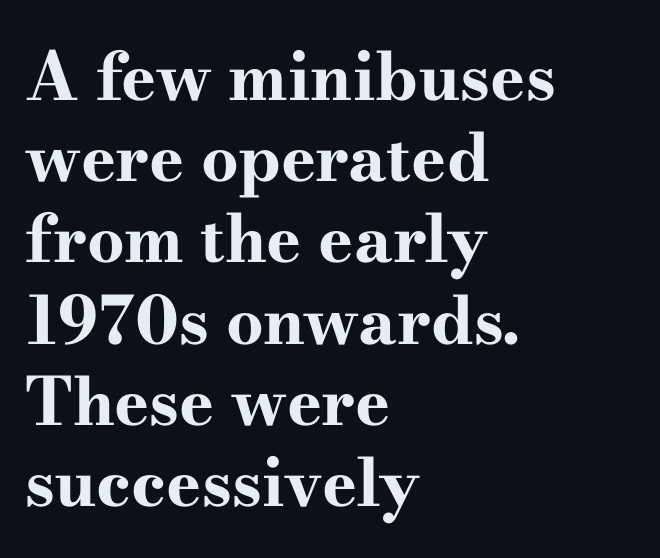
{"serif": "yes", "italic": "no", "bold": "yes", "weight": "bold", "width": "wide", "stroke_contrast": "high", "x_height": "small", "monospaced": "no", "underline": "no", "align": "left", "line_spacing_ratio": 1.23, "letter_spacing": "normal", "letter_spacing_em": 0.0, "glyph_px": 66}
